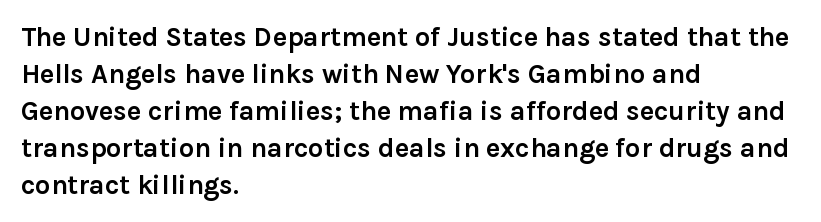
The image shows 27 px bold type, upright; set left-aligned, normal line spacing (1.37x), normal letter spacing, not underlined.
